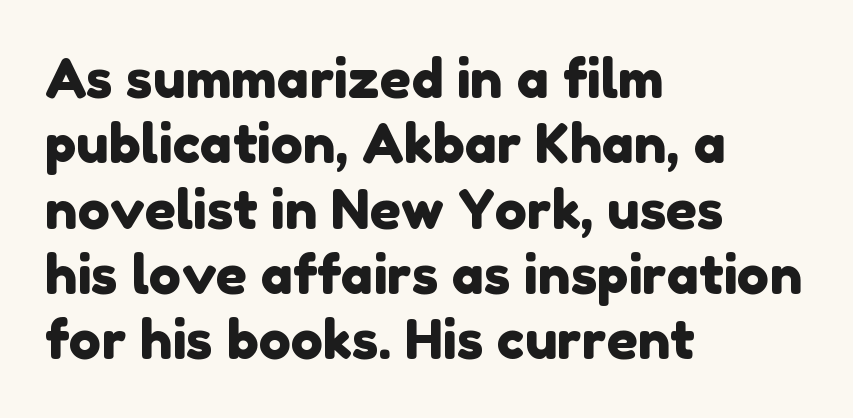
The image shows 54 px sans-serif type; set left-aligned, line spacing 1.21x, normal letter spacing, not underlined; low stroke contrast and a medium x-height.
